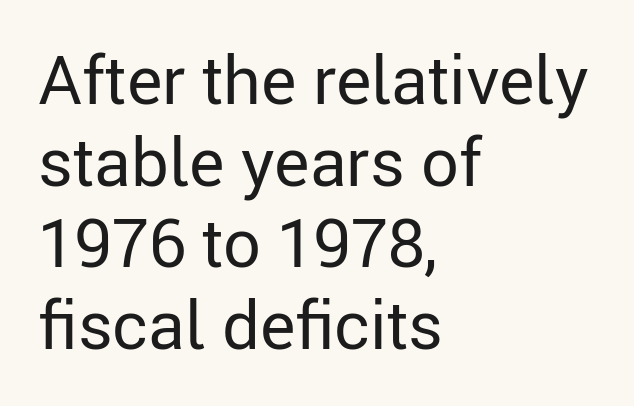
The setting favours the left margin, as ordinary paragraphs usually do. Ink coverage per letter is moderate at most. The type is set solid horizontally, with unmodified tracking. Character widths vary here, with narrow letters taking less room than wide ones. This sample uses an upright cut, with every glyph sitting square on the baseline. Decoration check: the copy has no underline.
